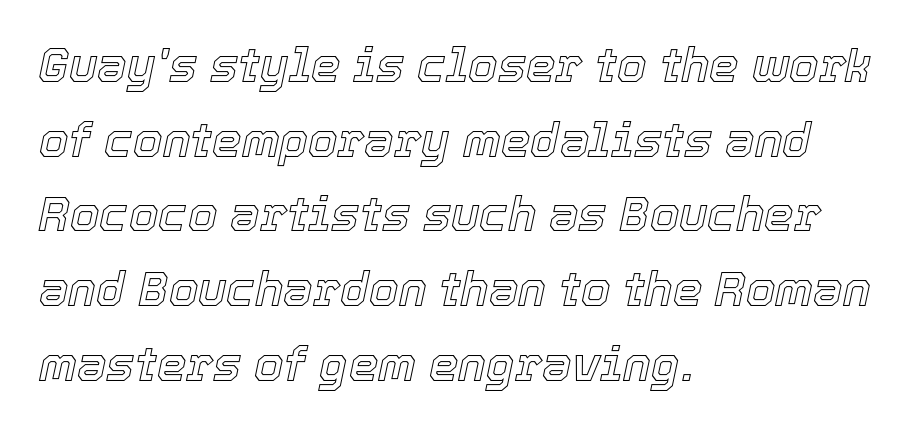
Short note: letters normally spaced. Proportional: the letters do not fall into vertical columns. When letters slant like this, we call the style italic. Leading matches the norm, producing a regular column. Short and long lines alike share a common starting point at left.
